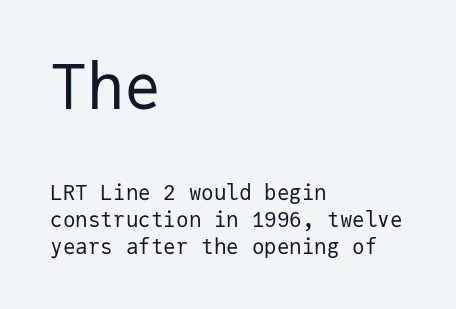
Q: Is the text bold? A: No.
Q: Is the text italic (slanted)? A: No, it is upright.
Q: Is the typeface a serif or a sans-serif typeface? A: Sans-serif.
Q: Is the text underlined? A: No.
Q: How is the paragraph aligned? A: Left-aligned.
Q: Is the spacing between letters normal or unusually wide? A: Normal.
Q: Is the spacing between lines tight, normal or loose? A: Normal.
Q: Which block of text is set in a larger size, the first (top) or the second (bottom)? A: The first (top) one.
Q: Width (condensed, normal, or wide)? A: Normal.
Q: Stroke contrast? A: Low.
Q: x-height? A: Medium.
Q: Monospaced? A: Yes.
